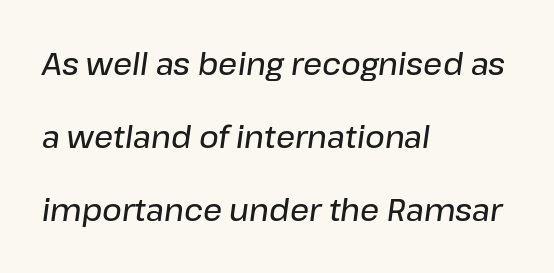
Q: Is the text bold? A: Semi-bold.
Q: Is the text italic (slanted)? A: Yes, it leans right by about 8 degrees.
Q: Is the text underlined? A: No.
Q: How is the paragraph aligned? A: Left-aligned.
Q: Is the spacing between letters normal or unusually wide? A: Normal.
Q: Is the spacing between lines tight, normal or loose? A: Loose.
Q: Width (condensed, normal, or wide)? A: Normal.
Q: Stroke contrast? A: Low.
Q: x-height? A: Medium.
Q: Monospaced? A: No.
